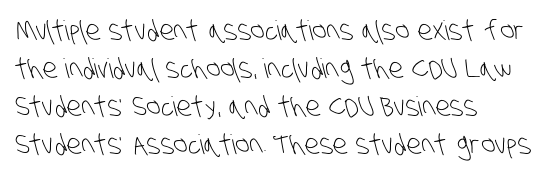
Ink coverage per letter is moderate at most. Descender tails drop into unmarked territory. The line-height multiplier appears to be the usual default. Is the block centered? No — it sits flush against the left margin.
